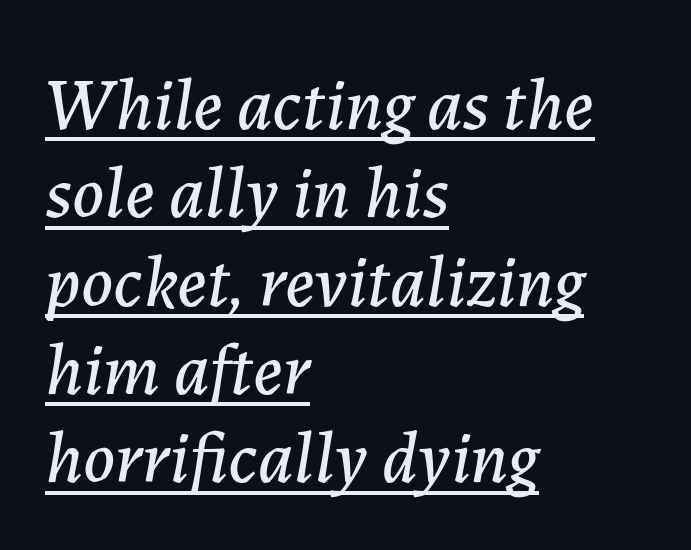
The image shows 73 px text type, italic (leaning right); set left-aligned, line spacing 1.21x, normal letter spacing, underlined; low stroke contrast and a medium x-height.
